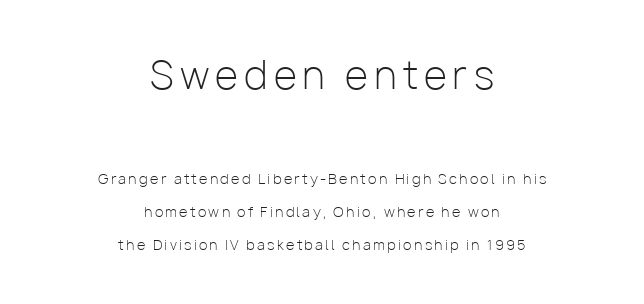
The image shows 38 px light sans-serif type, upright; set centered, loose line spacing (2.34x), not underlined; the first (top) block is 2.71x larger; low stroke contrast and a medium x-height.
